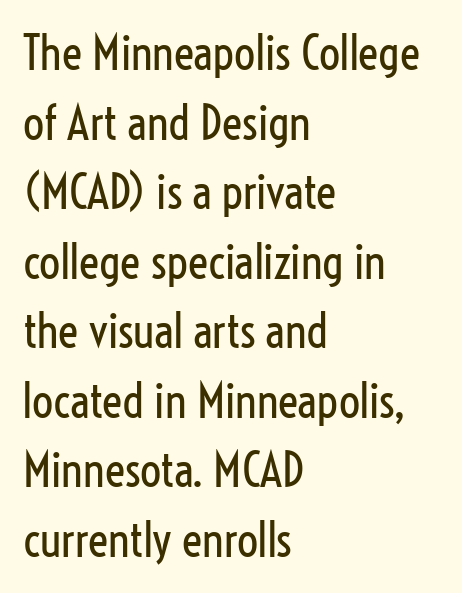
{"serif": "no", "italic": "no", "bold": "no", "weight": "regular", "width": "condensed", "stroke_contrast": "low", "x_height": "medium", "monospaced": "no", "underline": "no", "align": "left", "line_spacing": "normal", "line_spacing_ratio": 1.48, "letter_spacing": "normal", "letter_spacing_em": 0.0, "glyph_px": 47}
